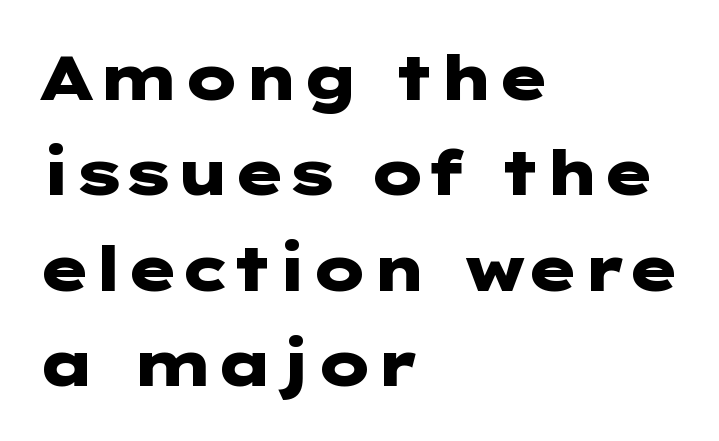
{"serif": "no", "italic": "no", "bold": "yes", "weight": "heavy", "width": "wide", "stroke_contrast": "low", "x_height": "medium", "underline": "no", "align": "left", "line_spacing": "normal", "line_spacing_ratio": 1.54, "letter_spacing": "normal", "letter_spacing_em": 0.0, "glyph_px": 62}
